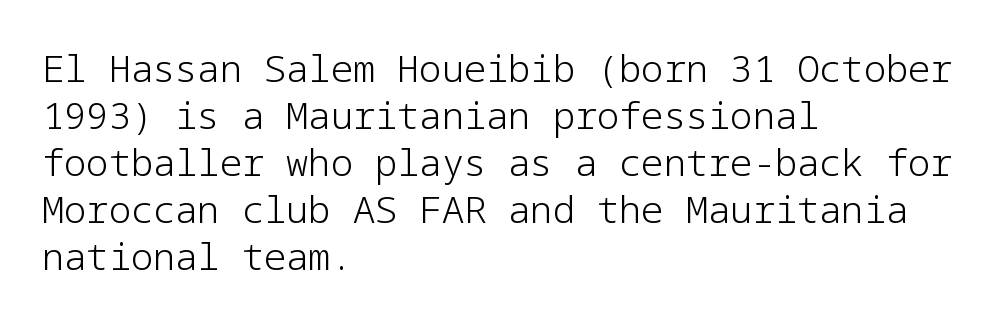
Q: Is the text bold? A: No.
Q: Is the text italic (slanted)? A: No, it is upright.
Q: Is the typeface a serif or a sans-serif typeface? A: Sans-serif.
Q: Is the text underlined? A: No.
Q: How is the paragraph aligned? A: Left-aligned.
Q: Is the spacing between letters normal or unusually wide? A: Normal.
Q: Is the spacing between lines tight, normal or loose? A: Normal.
Q: Width (condensed, normal, or wide)? A: Normal.
Q: Stroke contrast? A: Low.
Q: x-height? A: Medium.
